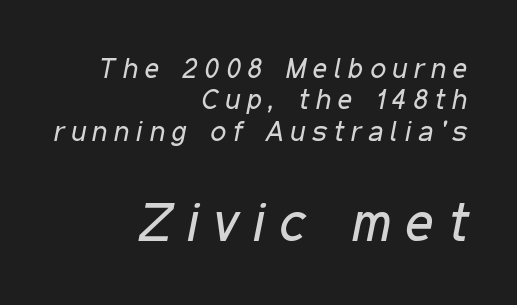
The image shows 55 px regular-weight, condensed type, italic (leaning right); set right-aligned, tight line spacing (1.12x), unusually wide letter spacing (+0.25 em), not underlined; the second (bottom) block is 1.96x larger; low stroke contrast and a medium x-height.
